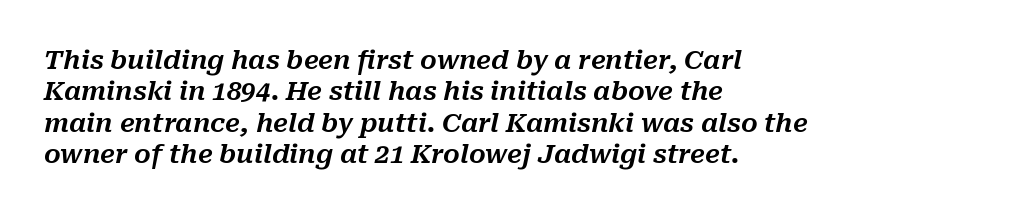
The image shows 26 px text type, italic (leaning right); set left-aligned, line spacing 1.21x, normal letter spacing, not underlined.
